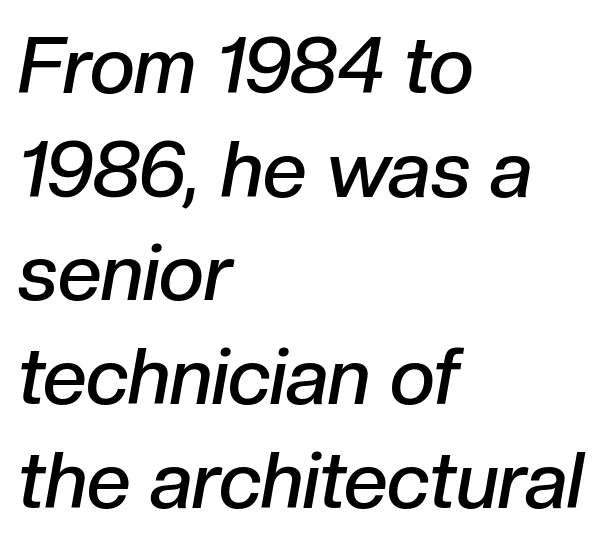
The line texture is even and compact thanks to regular tracking. Is the type slanted? Yes — the strokes lean at a clear angle. The words here are not underlined. Horizontally, the lines are justified to the leading edge only. Moderately thickened strokes mark this as semibold type. Horizontal bands of white between lines are of average thickness.
